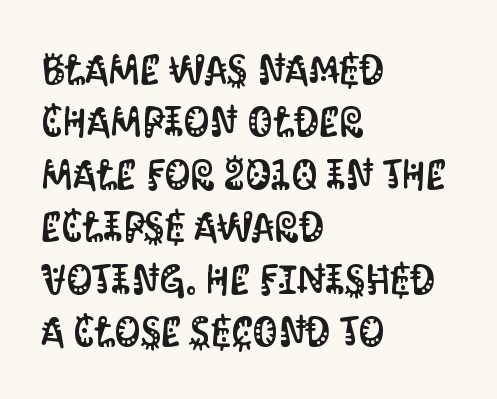
{"serif": "no", "italic": "no", "width": "condensed", "stroke_contrast": "medium", "x_height": "large", "monospaced": "no", "underline": "no", "align": "left", "line_spacing": "normal", "line_spacing_ratio": 1.28, "letter_spacing": "normal", "letter_spacing_em": 0.0, "glyph_px": 41}
